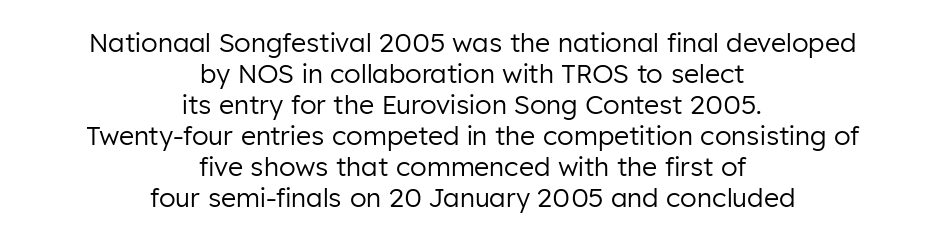
Q: Is the text bold? A: No.
Q: Is the text italic (slanted)? A: No, it is upright.
Q: Is the text underlined? A: No.
Q: How is the paragraph aligned? A: Centered.
Q: Is the spacing between letters normal or unusually wide? A: Normal.
